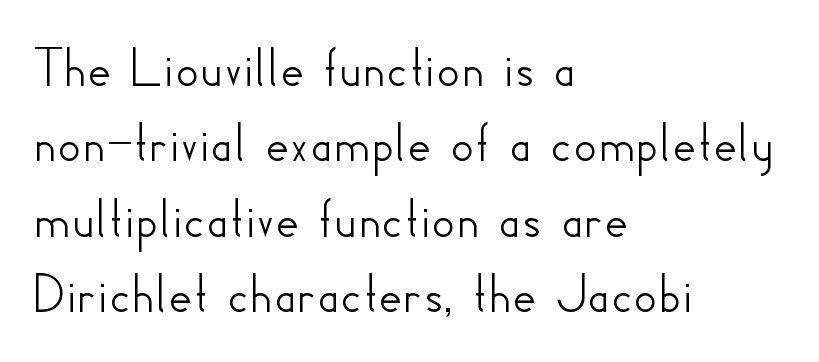
The image shows 58 px sans-serif type, upright; set left-aligned, normal line spacing (1.3x), normal letter spacing, not underlined; low stroke contrast and a small x-height.
